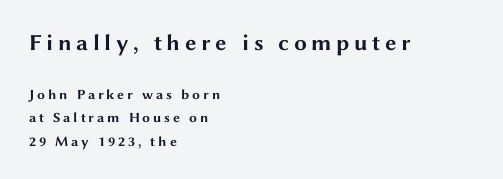
Q: Is the text bold? A: Yes.
Q: Is the text italic (slanted)? A: No, it is upright.
Q: Is the text underlined? A: No.
Q: How is the paragraph aligned? A: Left-aligned.
Q: Is the spacing between letters normal or unusually wide? A: Unusually wide.
Q: Is the spacing between lines tight, normal or loose? A: Normal.
Q: Which block of text is set in a larger size, the first (top) or the second (bottom)? A: The first (top) one.
